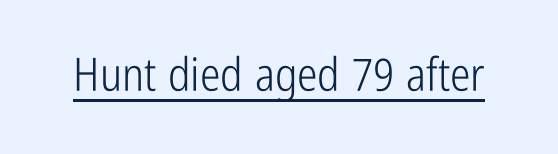
The image shows 46 px light, condensed sans-serif type, upright; set normal letter spacing, underlined; low stroke contrast and a medium x-height.
